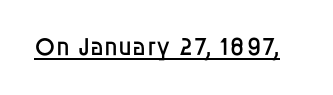
Q: Is the text bold? A: No.
Q: Is the text italic (slanted)? A: No, it is upright.
Q: Is the text underlined? A: Yes.
Q: Is the spacing between letters normal or unusually wide? A: Normal.
